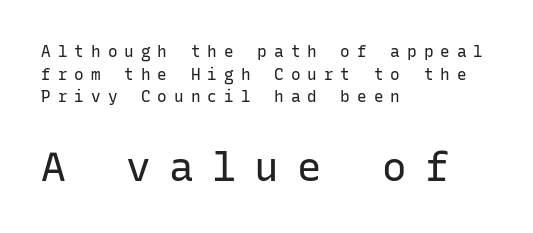
The image shows 41 px regular-weight sans-serif type, upright, monospaced; set left-aligned, normal line spacing (1.42x), unusually wide letter spacing (+0.44 em), not underlined; the second (bottom) block is 2.56x larger; low stroke contrast and a medium x-height.
